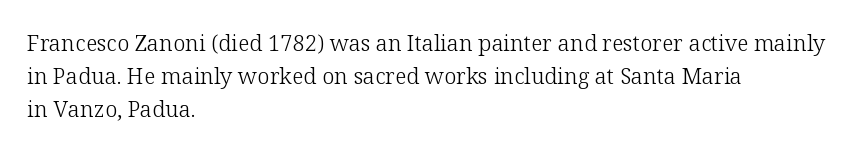
Descender tails drop into unmarked territory. Vertically, the passage feels balanced, rows spaced as you'd expect. The typesetter chose a ragged-right arrangement here. The typography opts for an upright posture over an oblique one. The rendering keeps characters at their native spacing. Stroke mass is kept to a normal reading level or below.
